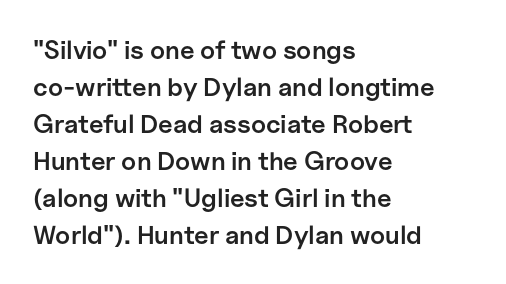
Successive baselines arrive at the customary interval. What weight is shown? A semibold, between regular and bold. The baseline area is clear. Compared with typical body copy, the letter spacing here is the same. When letters stand straight like this, we call the style roman or upright.
